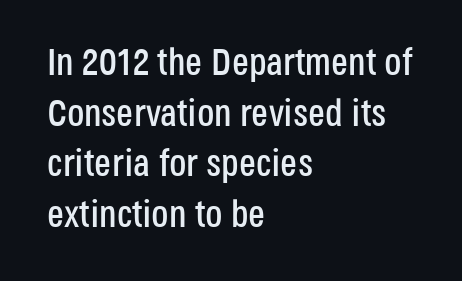
The face used here is proportionally spaced, like ordinary book or web type. This rendering employs a face without finishing strokes, i.e., a sans-serif. Honestly, there is no underline to notice here at all. Does the copy run flush right? No — it runs flush left.
